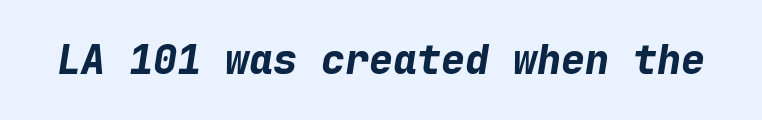
{"italic": "yes", "lean": "right", "slant_degrees": 9, "bold": "yes", "weight": "bold", "width": "normal", "stroke_contrast": "low", "x_height": "medium", "monospaced": "yes", "underline": "no", "letter_spacing": "normal", "letter_spacing_em": 0.0, "glyph_px": 40}
